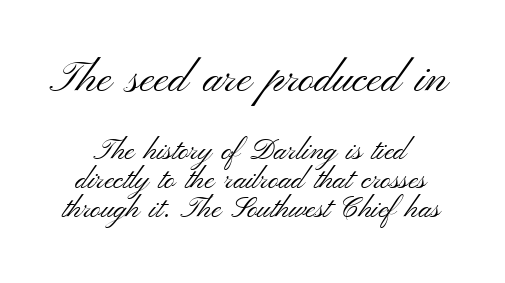
The image shows 44 px light, wide sans-serif type; set tight line spacing (1.01x), normal letter spacing, not underlined; the first (top) block is 1.52x larger; medium stroke contrast and a small x-height.
